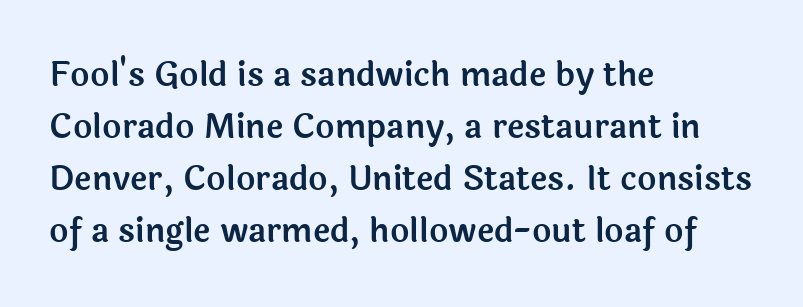
{"serif": "no", "italic": "no", "width": "normal", "x_height": "medium", "monospaced": "no", "underline": "no", "align": "left", "line_spacing": "normal", "line_spacing_ratio": 1.58, "letter_spacing": "normal", "letter_spacing_em": 0.0, "glyph_px": 33}
